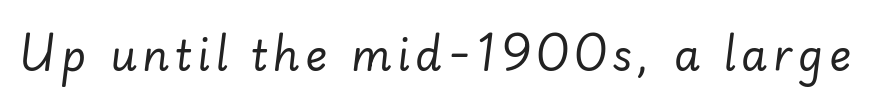
Q: Is the text bold? A: No.
Q: Is the text italic (slanted)? A: Yes, it leans right by about 7 degrees.
Q: Is the text underlined? A: No.
Q: Width (condensed, normal, or wide)? A: Normal.
Q: Stroke contrast? A: Low.
Q: x-height? A: Small.
Q: Monospaced? A: No.
